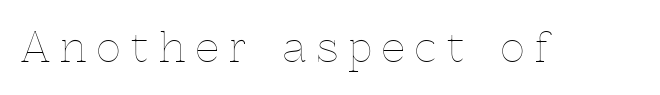
The image shows 41 px thin type, upright; set unusually wide letter spacing (+0.26 em), not underlined; a medium x-height.
